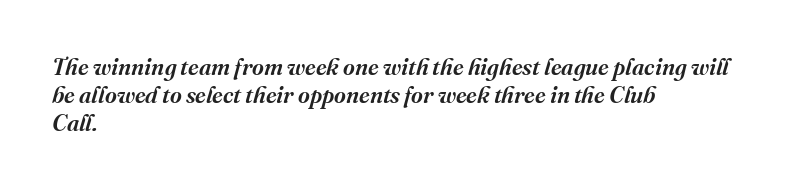
{"italic": "yes", "lean": "right", "slant_degrees": 16, "underline": "no", "align": "left", "line_spacing_ratio": 1.21, "letter_spacing": "normal", "letter_spacing_em": 0.0, "glyph_px": 23}
